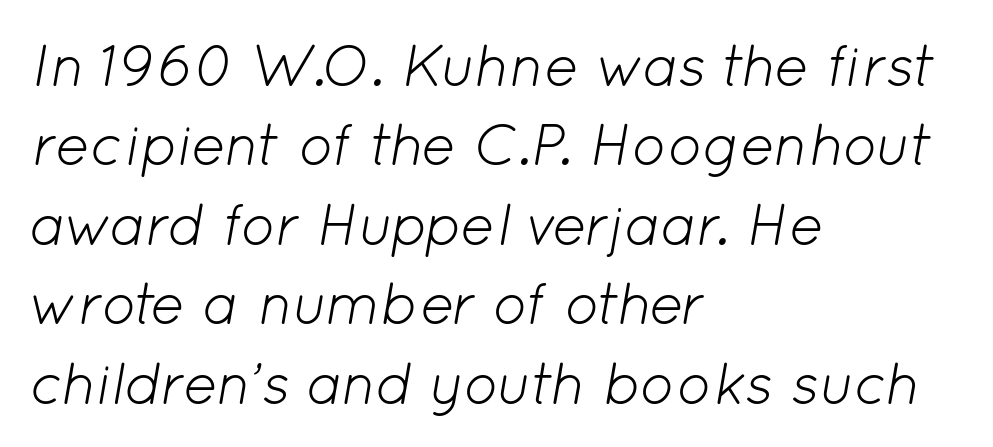
{"italic": "yes", "lean": "right", "slant_degrees": 12, "bold": "no", "weight": "light", "width": "normal", "stroke_contrast": "low", "x_height": "medium", "monospaced": "no", "underline": "no", "align": "left", "line_spacing": "normal", "line_spacing_ratio": 1.37, "letter_spacing": "normal", "letter_spacing_em": 0.0, "glyph_px": 58}
